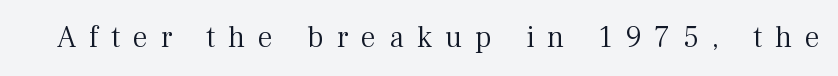
{"serif": "yes", "italic": "no", "bold": "no", "weight": "light", "width": "normal", "stroke_contrast": "medium", "x_height": "medium", "monospaced": "no", "underline": "no", "letter_spacing": "wide", "letter_spacing_em": 0.44, "glyph_px": 30}
